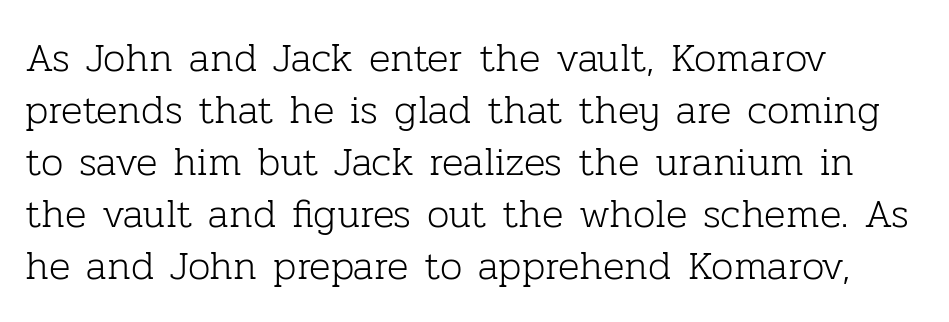
{"serif": "yes", "italic": "no", "bold": "no", "weight": "light", "width": "normal", "stroke_contrast": "low", "x_height": "medium", "monospaced": "no", "underline": "no", "align": "left", "line_spacing": "normal", "line_spacing_ratio": 1.3, "letter_spacing": "normal", "letter_spacing_em": 0.0, "glyph_px": 40}
